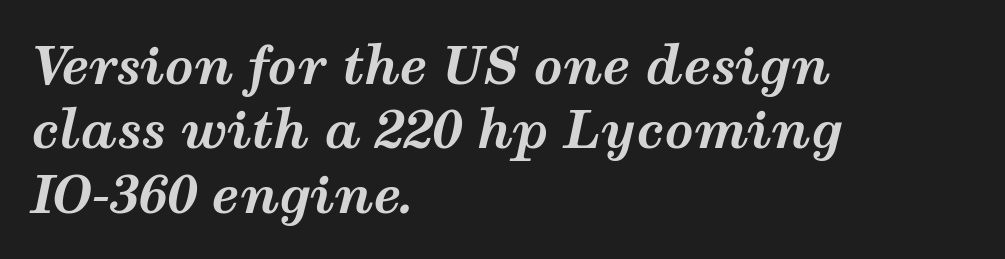
{"italic": "yes", "lean": "right", "slant_degrees": 12, "bold": "yes", "weight": "bold", "width": "wide", "stroke_contrast": "medium", "x_height": "medium", "monospaced": "no", "underline": "no", "align": "left", "line_spacing": "normal", "line_spacing_ratio": 1.26, "letter_spacing": "normal", "letter_spacing_em": 0.0, "glyph_px": 51}
